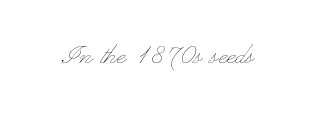
Q: Is the text bold? A: No.
Q: Is the text italic (slanted)? A: Yes.
Q: Is the text underlined? A: No.
Q: Is the spacing between letters normal or unusually wide? A: Normal.
Q: Width (condensed, normal, or wide)? A: Wide.
Q: Stroke contrast? A: Low.
Q: x-height? A: Small.
Q: Monospaced? A: No.
